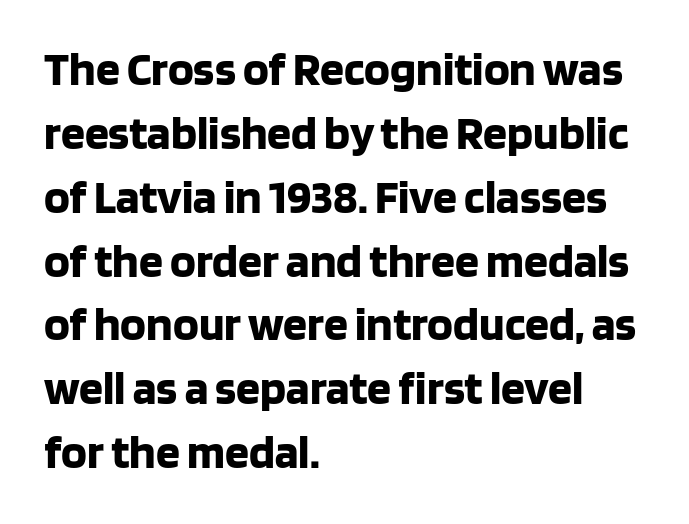
{"serif": "no", "italic": "no", "bold": "yes", "weight": "bold", "width": "normal", "stroke_contrast": "low", "x_height": "large", "monospaced": "no", "underline": "no", "align": "left", "line_spacing": "normal", "line_spacing_ratio": 1.33, "letter_spacing": "normal", "letter_spacing_em": 0.0, "glyph_px": 48}
